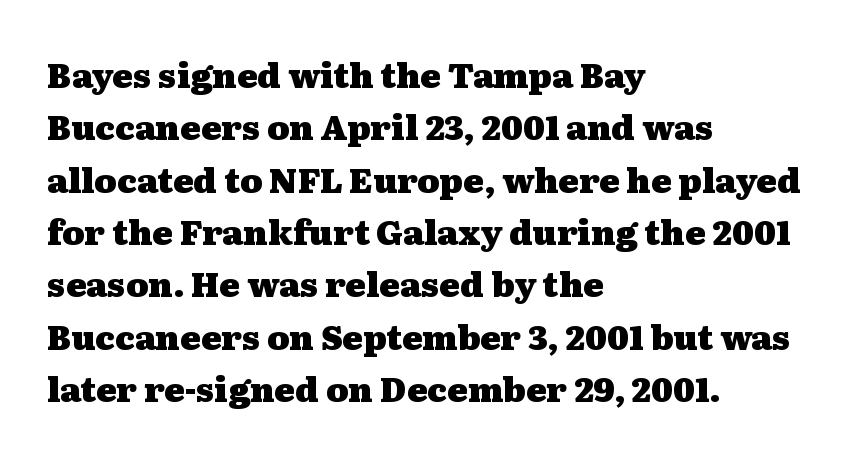
The image shows 34 px heavy, wide serif type, upright; set left-aligned, normal line spacing (1.54x), normal letter spacing, not underlined; medium stroke contrast and a medium x-height.
